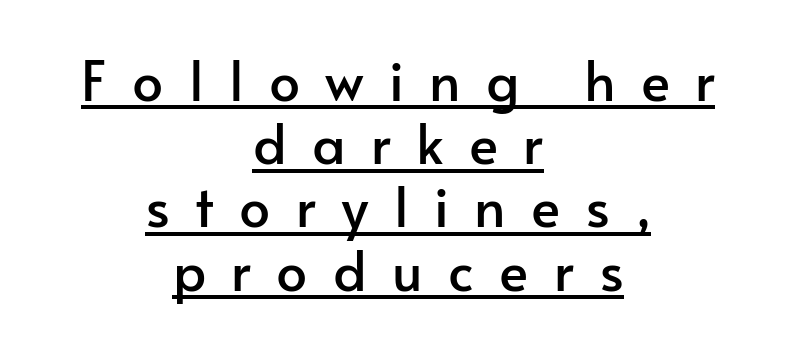
Q: Is the text italic (slanted)? A: No, it is upright.
Q: Is the typeface a serif or a sans-serif typeface? A: Sans-serif.
Q: Is the text underlined? A: Yes.
Q: How is the paragraph aligned? A: Centered.
Q: Is the spacing between letters normal or unusually wide? A: Unusually wide.
Q: Is the spacing between lines tight, normal or loose? A: Tight.
Q: Width (condensed, normal, or wide)? A: Normal.
Q: Stroke contrast? A: Low.
Q: x-height? A: Small.
Q: Monospaced? A: No.
